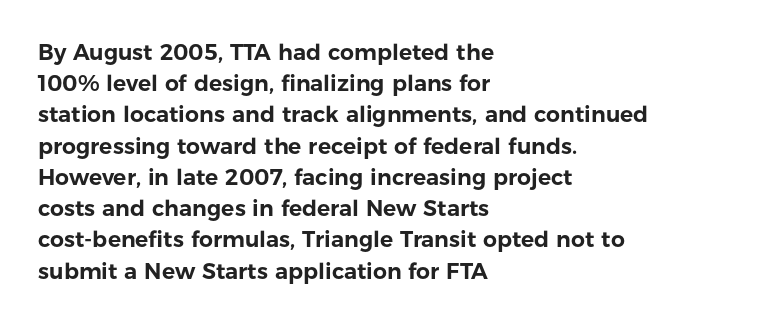
Q: Is the text italic (slanted)? A: No, it is upright.
Q: Is the text underlined? A: No.
Q: How is the paragraph aligned? A: Left-aligned.
Q: Is the spacing between letters normal or unusually wide? A: Normal.
Q: Is the spacing between lines tight, normal or loose? A: Normal.
